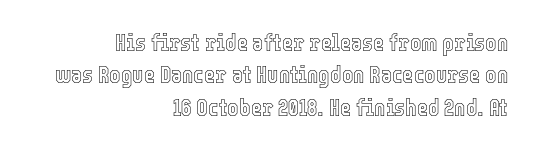
{"italic": "no", "underline": "no", "align": "right", "line_spacing": "normal", "line_spacing_ratio": 1.35, "letter_spacing": "normal", "letter_spacing_em": 0.0, "glyph_px": 24}
